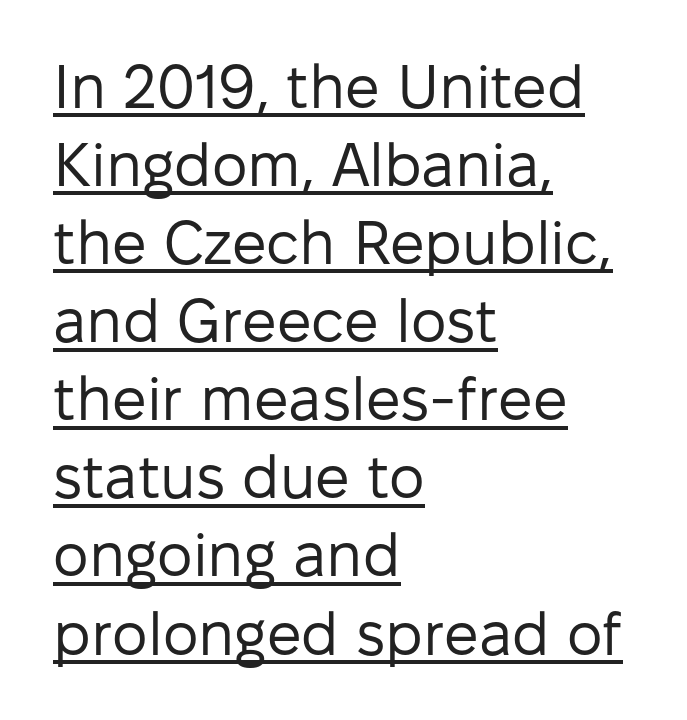
The image shows 61 px regular-weight sans-serif type, upright; set left-aligned, normal line spacing (1.28x), normal letter spacing, underlined; low stroke contrast and a medium x-height.
